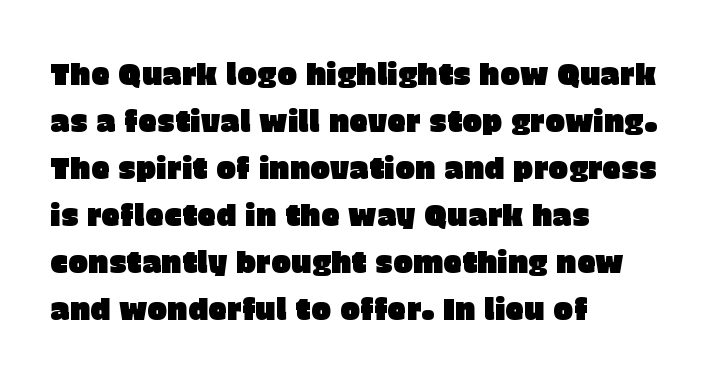
{"serif": "no", "italic": "no", "width": "normal", "stroke_contrast": "low", "x_height": "large", "monospaced": "no", "underline": "no", "align": "left", "line_spacing": "normal", "line_spacing_ratio": 1.57, "letter_spacing": "normal", "letter_spacing_em": 0.0, "glyph_px": 30}
